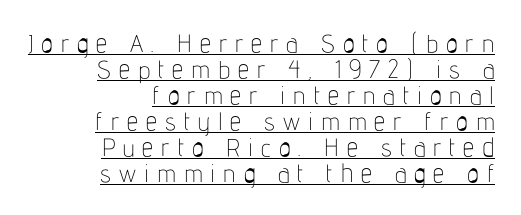
Q: Is the text bold? A: No.
Q: Is the text italic (slanted)? A: No, it is upright.
Q: Is the text underlined? A: Yes.
Q: How is the paragraph aligned? A: Right-aligned.
Q: Is the spacing between letters normal or unusually wide? A: Unusually wide.
Q: Is the spacing between lines tight, normal or loose? A: Tight.
